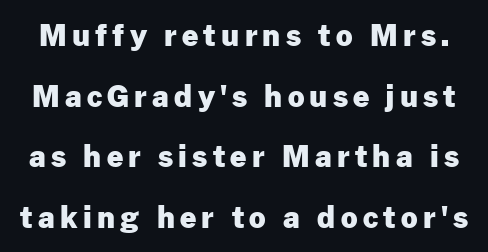
Q: Is the text bold? A: Yes.
Q: Is the text italic (slanted)? A: No, it is upright.
Q: Is the typeface a serif or a sans-serif typeface? A: Sans-serif.
Q: Is the text underlined? A: No.
Q: Is the spacing between lines tight, normal or loose? A: Loose.
Q: Width (condensed, normal, or wide)? A: Normal.
Q: Stroke contrast? A: Low.
Q: x-height? A: Medium.
Q: Monospaced? A: No.
